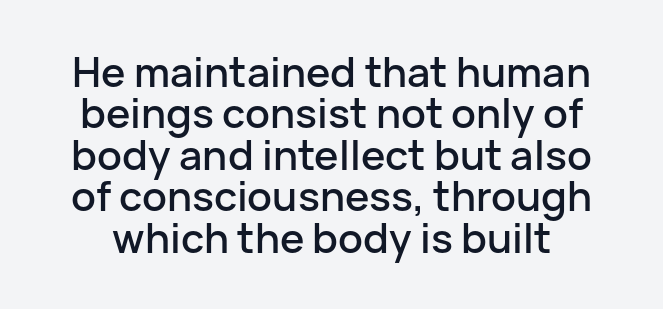
{"serif": "no", "italic": "no", "width": "normal", "stroke_contrast": "low", "x_height": "medium", "monospaced": "no", "underline": "no", "line_spacing": "tight", "line_spacing_ratio": 1.01, "letter_spacing": "normal", "letter_spacing_em": 0.0, "glyph_px": 41}
